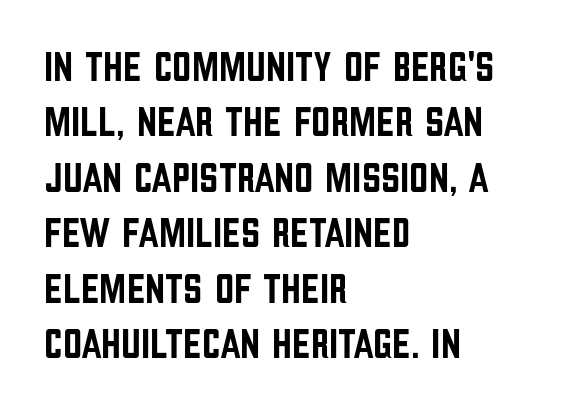
You could not count columns in this text — the font is proportionally spaced. The lines are quadded left. Nope, no serifs anywhere on these letters. Interline gaps are of average width in this sample.
